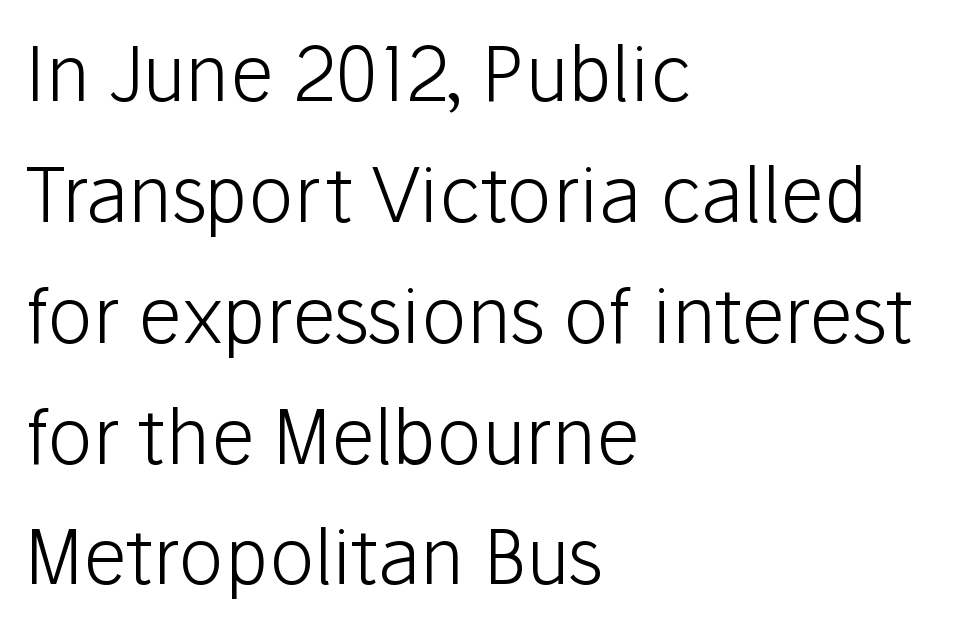
The image shows 76 px light sans-serif type, upright; set left-aligned, normal line spacing (1.59x), normal letter spacing, not underlined; low stroke contrast and a medium x-height.
